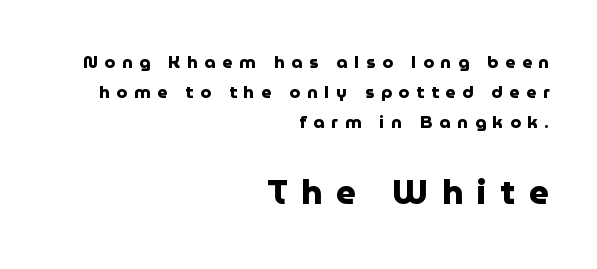
{"serif": "no", "italic": "no", "bold": "yes", "weight": "heavy", "width": "normal", "stroke_contrast": "low", "x_height": "medium", "monospaced": "no", "underline": "no", "align": "right", "line_spacing_ratio": 1.77, "letter_spacing": "wide", "letter_spacing_em": 0.41, "larger_block": "second", "size_ratio": 2.0, "glyph_px": 34}
